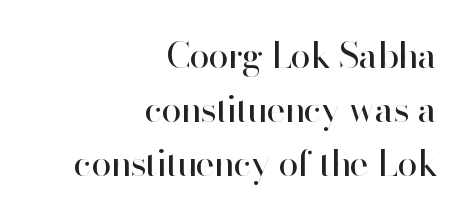
{"serif": "no", "italic": "no", "bold": "no", "weight": "regular", "width": "normal", "stroke_contrast": "high", "x_height": "small", "monospaced": "no", "underline": "no", "align": "right", "line_spacing": "normal", "line_spacing_ratio": 1.5, "letter_spacing": "normal", "letter_spacing_em": 0.0, "glyph_px": 36}
